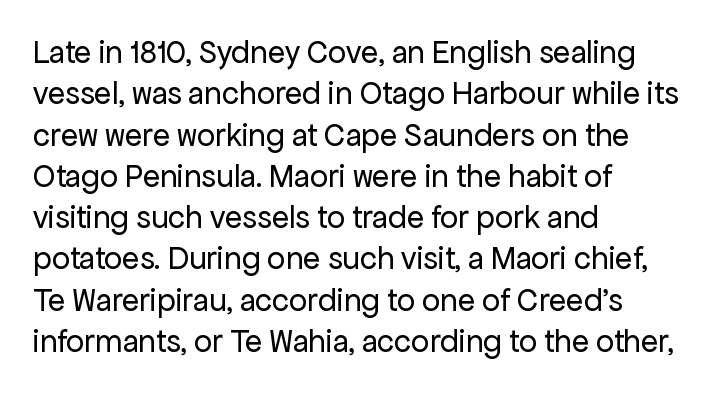
The image shows 32 px regular-weight sans-serif type, upright; set left-aligned, normal line spacing (1.29x), normal letter spacing, not underlined; low stroke contrast and a medium x-height.
